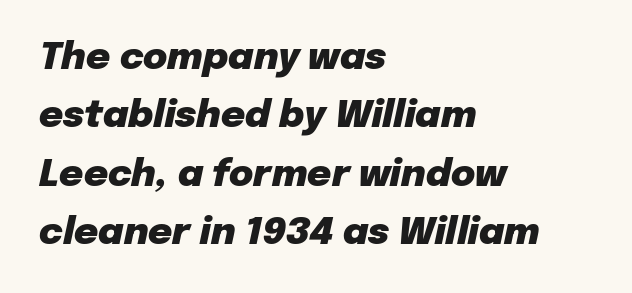
{"italic": "yes", "lean": "right", "slant_degrees": 12, "bold": "yes", "weight": "heavy", "width": "normal", "stroke_contrast": "low", "x_height": "medium", "monospaced": "no", "underline": "no", "align": "left", "line_spacing": "normal", "line_spacing_ratio": 1.58, "letter_spacing": "normal", "letter_spacing_em": 0.0, "glyph_px": 37}
